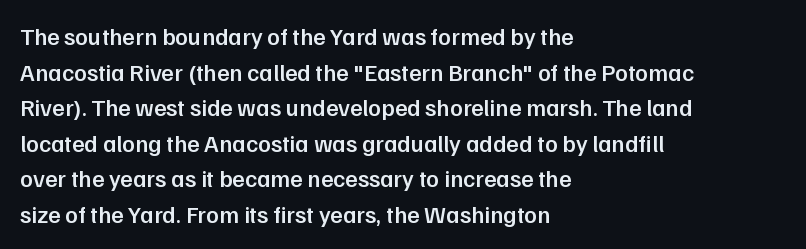
A semibold gives these letters moderate extra thickness, short of bold. Line spacing here is normal. Short note: letters normally spaced. Designer's note — italics off, roman on. A clean baseline with only descenders dipping below it. Line beginnings align vertically; line endings do not.
